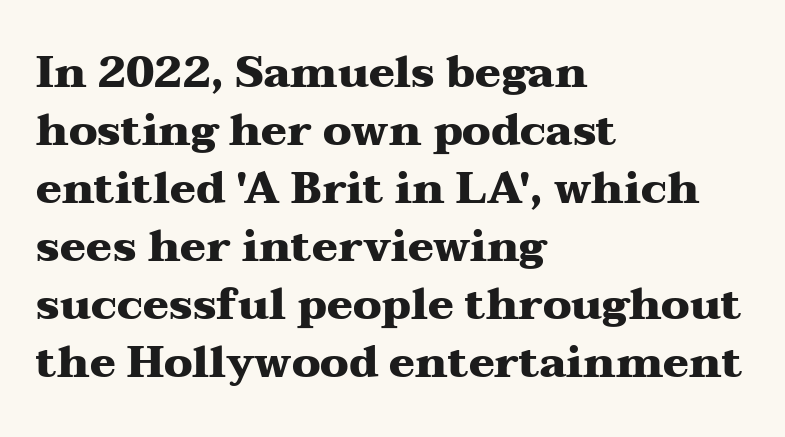
Q: Is the text bold? A: Yes.
Q: Is the text italic (slanted)? A: No, it is upright.
Q: Is the typeface a serif or a sans-serif typeface? A: Serif.
Q: Is the text underlined? A: No.
Q: How is the paragraph aligned? A: Left-aligned.
Q: Is the spacing between letters normal or unusually wide? A: Normal.
Q: Is the spacing between lines tight, normal or loose? A: Normal.
Q: Width (condensed, normal, or wide)? A: Wide.
Q: Stroke contrast? A: Medium.
Q: x-height? A: Medium.
Q: Monospaced? A: No.
